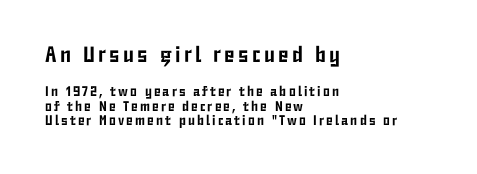
Q: Is the text italic (slanted)? A: No, it is upright.
Q: Is the text underlined? A: No.
Q: How is the paragraph aligned? A: Left-aligned.
Q: Is the spacing between lines tight, normal or loose? A: Tight.
Q: Which block of text is set in a larger size, the first (top) or the second (bottom)? A: The first (top) one.
